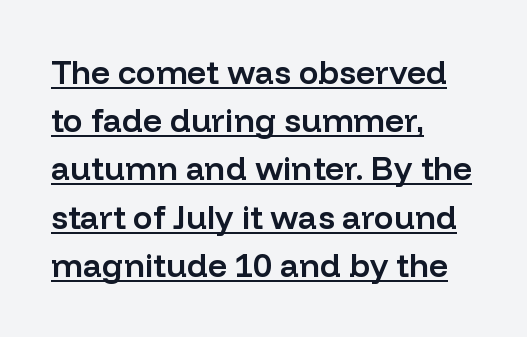
This rendering leaves character spacing at its baseline value. Does the copy run flush right? No — it runs flush left. The type family on display is of the sans-serif kind. Each letter keeps its own natural width here, so spacing adapts to shape. The lettering stays uniformly vertical, giving the passage a roman look. Notice how descenders clear the ascenders below comfortably — that's standard leading.
